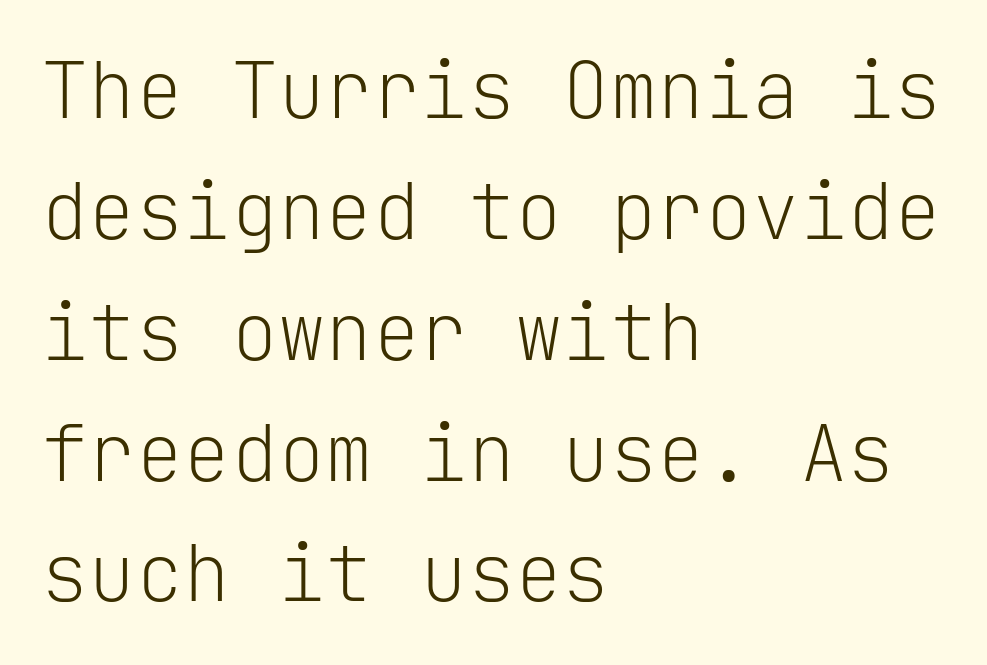
The image shows 79 px light sans-serif type, upright, monospaced; set left-aligned, normal line spacing (1.53x), normal letter spacing, not underlined; low stroke contrast and a medium x-height.
